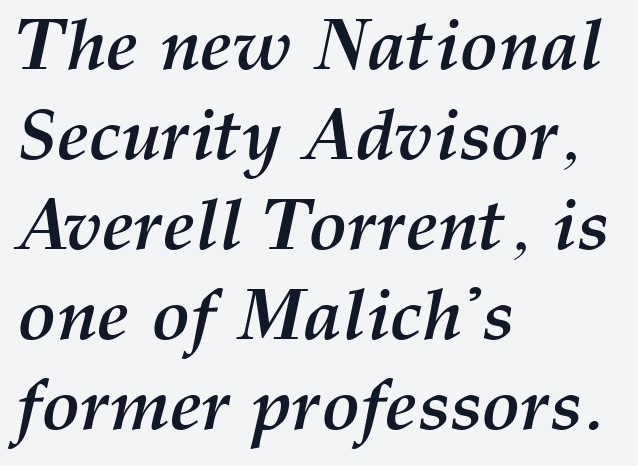
The image shows 72 px semibold type, italic (leaning right); set left-aligned, normal line spacing (1.25x), normal letter spacing, not underlined; medium stroke contrast and a medium x-height.
